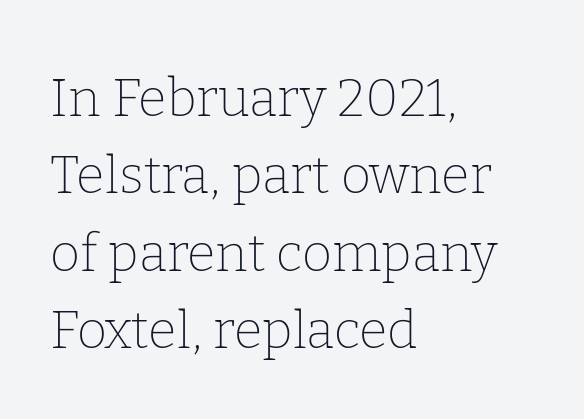
Q: Is the text bold? A: No.
Q: Is the text italic (slanted)? A: No, it is upright.
Q: Is the typeface a serif or a sans-serif typeface? A: Serif.
Q: Is the text underlined? A: No.
Q: How is the paragraph aligned? A: Left-aligned.
Q: Is the spacing between letters normal or unusually wide? A: Normal.
Q: Is the spacing between lines tight, normal or loose? A: Normal.
Q: Width (condensed, normal, or wide)? A: Normal.
Q: Stroke contrast? A: Low.
Q: x-height? A: Medium.
Q: Monospaced? A: No.
